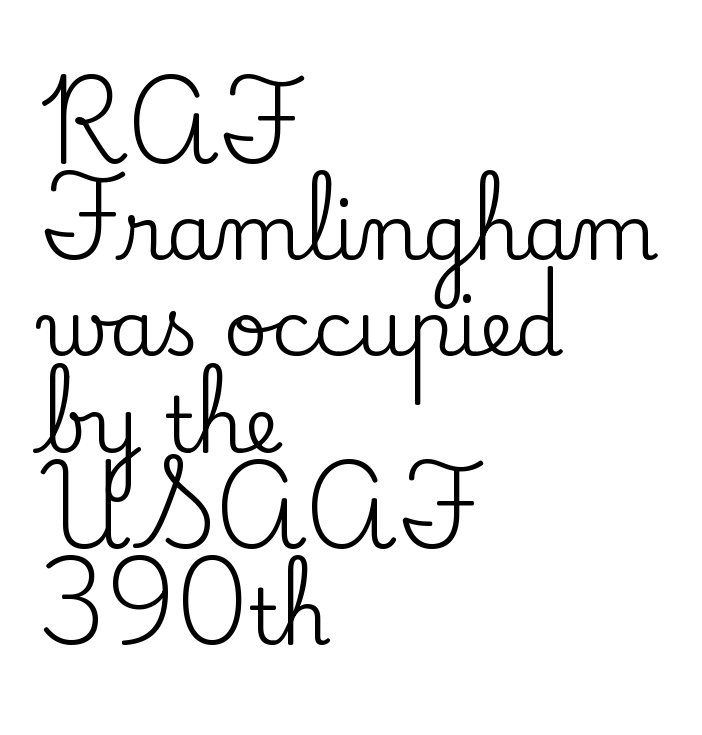
Q: Is the text italic (slanted)? A: No, it is upright.
Q: Is the typeface a serif or a sans-serif typeface? A: Serif.
Q: Is the text underlined? A: No.
Q: How is the paragraph aligned? A: Left-aligned.
Q: Is the spacing between letters normal or unusually wide? A: Normal.
Q: Is the spacing between lines tight, normal or loose? A: Normal.
Q: Width (condensed, normal, or wide)? A: Normal.
Q: Stroke contrast? A: Low.
Q: x-height? A: Small.
Q: Monospaced? A: No.
